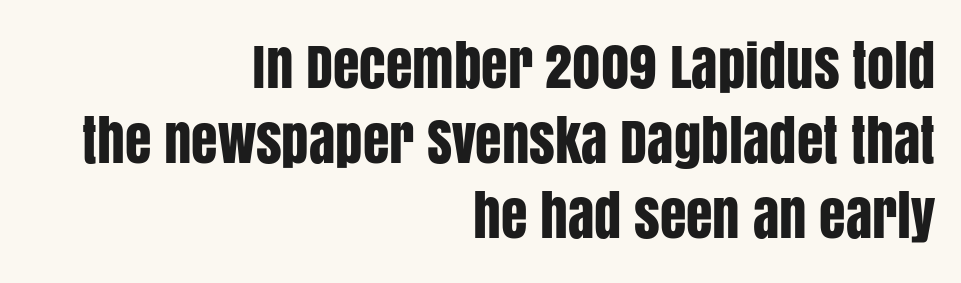
{"serif": "no", "italic": "no", "width": "condensed", "stroke_contrast": "low", "x_height": "large", "monospaced": "no", "underline": "no", "align": "right", "line_spacing": "normal", "line_spacing_ratio": 1.39, "letter_spacing": "normal", "letter_spacing_em": 0.0, "glyph_px": 54}
